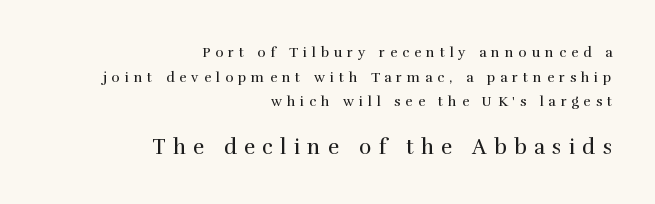
Q: Is the text bold? A: No.
Q: Is the text italic (slanted)? A: No, it is upright.
Q: Is the text underlined? A: No.
Q: How is the paragraph aligned? A: Right-aligned.
Q: Is the spacing between letters normal or unusually wide? A: Unusually wide.
Q: Which block of text is set in a larger size, the first (top) or the second (bottom)? A: The second (bottom) one.
